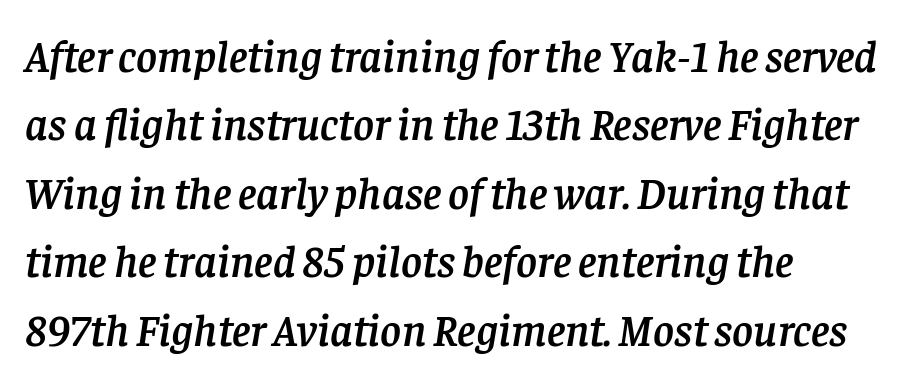
The image shows 45 px serif type, italic (leaning right); set left-aligned, normal line spacing (1.52x), normal letter spacing, not underlined; low stroke contrast and a large x-height.
